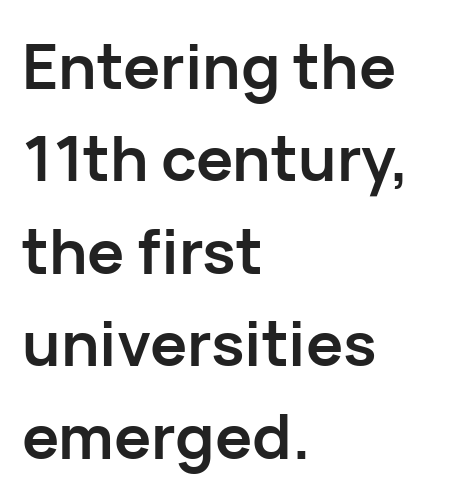
The image shows 62 px semibold sans-serif type, upright; set left-aligned, normal line spacing (1.49x), normal letter spacing, not underlined; low stroke contrast and a medium x-height.
